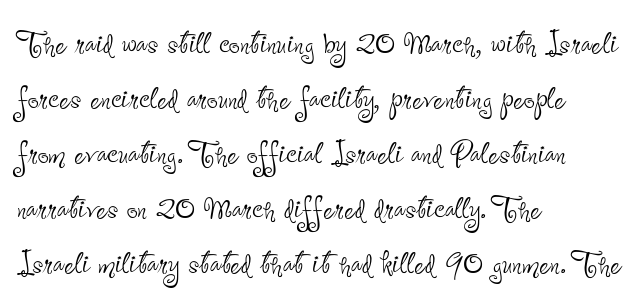
What's the leading like? Ordinary, nothing unusual. Classification — sans serif. The ragged edge is on the right, which tells us the setting is flush left. Beneath every word, the page is bare. Stroke thickness stays within the range of a standard reading face or lighter.
